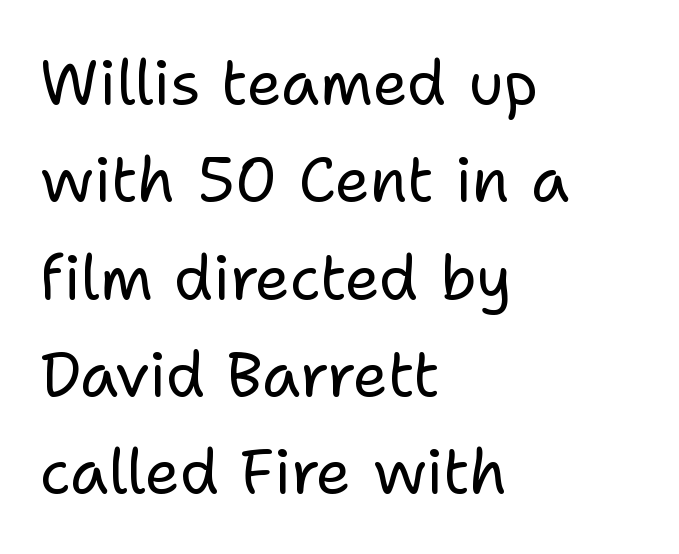
{"serif": "no", "italic": "no", "bold": "no", "weight": "regular", "width": "normal", "stroke_contrast": "low", "x_height": "medium", "monospaced": "no", "underline": "no", "align": "left", "line_spacing": "normal", "line_spacing_ratio": 1.57, "letter_spacing": "normal", "letter_spacing_em": 0.0, "glyph_px": 62}
